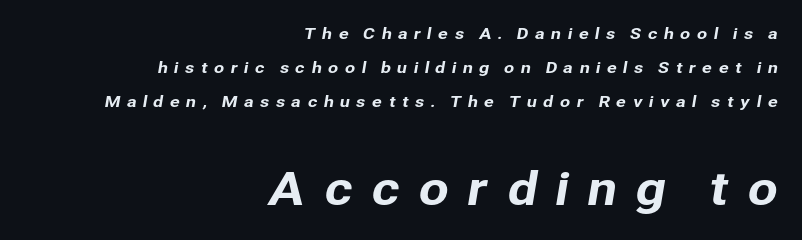
The image shows 44 px sans-serif type; set right-aligned, loose line spacing (2.28x), unusually wide letter spacing (+0.4 em), not underlined; the second (bottom) block is 2.93x larger; low stroke contrast and a medium x-height.
